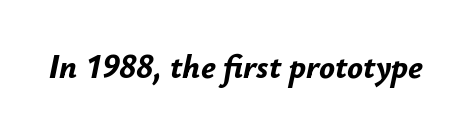
{"italic": "yes", "lean": "right", "slant_degrees": 12, "bold": "yes", "weight": "bold", "width": "normal", "stroke_contrast": "low", "x_height": "small", "monospaced": "no", "underline": "no", "letter_spacing": "normal", "letter_spacing_em": 0.0, "glyph_px": 33}
